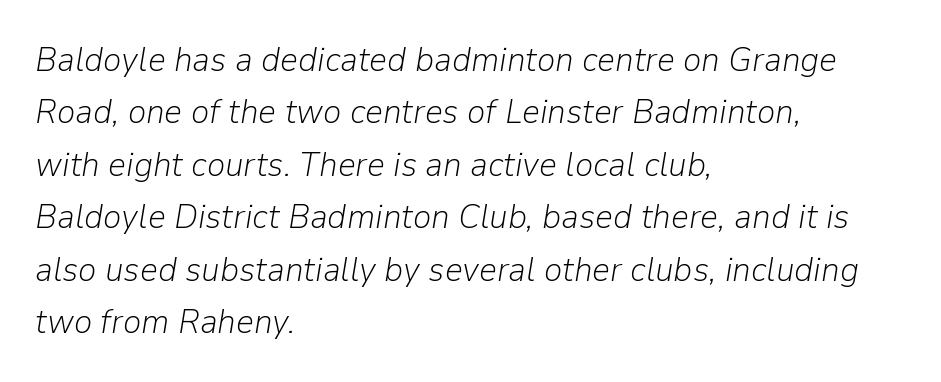
This sample has the flowing, uneven cadence of proportional lettering. Honestly, the row spacing looks completely unremarkable. Glance below the letters and you will spot only blank space. Italic: yes, the glyphs are oblique.
